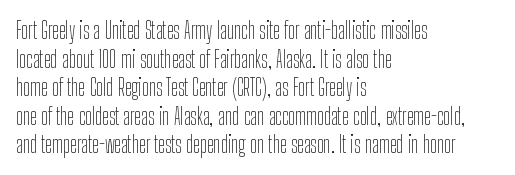
Q: Is the text bold? A: No.
Q: Is the text italic (slanted)? A: No, it is upright.
Q: Is the text underlined? A: No.
Q: How is the paragraph aligned? A: Left-aligned.
Q: Is the spacing between letters normal or unusually wide? A: Normal.
